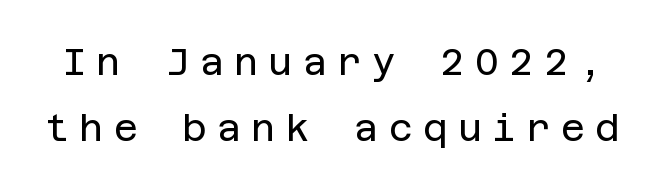
The image shows 37 px regular-weight sans-serif type, upright; set line spacing 1.79x, unusually wide letter spacing (+0.28 em), not underlined; low stroke contrast and a large x-height.
